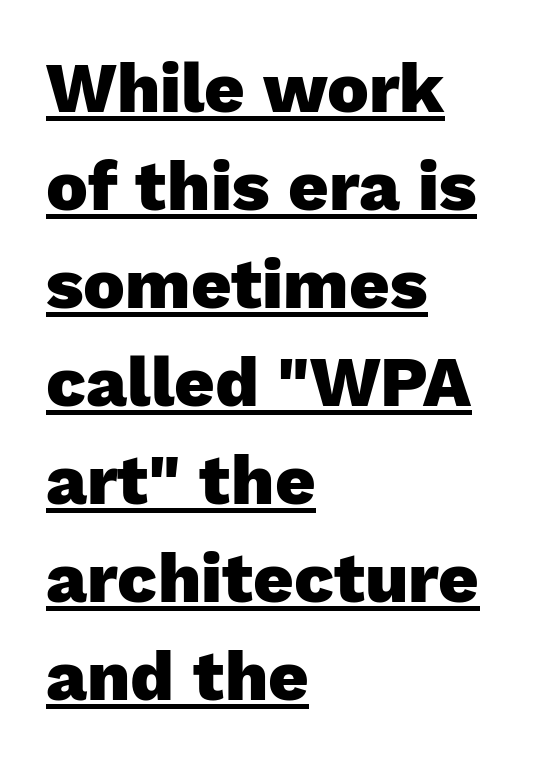
The image shows 70 px heavy sans-serif type, upright; set left-aligned, normal line spacing (1.4x), normal letter spacing, underlined; low stroke contrast and a medium x-height.
